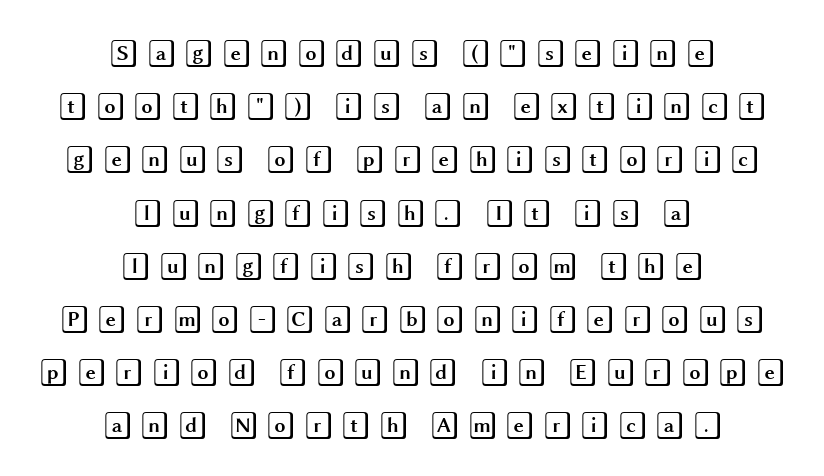
Visually the block forms a symmetrical silhouette, jagged on both flanks. Reading down the column, the eye jumps a long way to each next line. Posture: vertical. Spacing between characters has been opened up far beyond the box default. Quick note: underline off.
